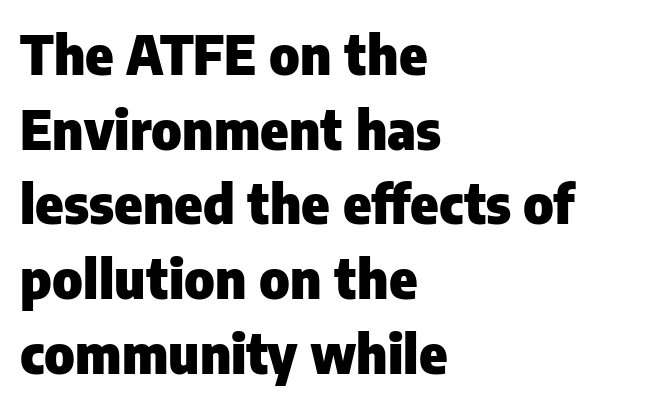
{"serif": "no", "italic": "no", "bold": "yes", "weight": "heavy", "width": "normal", "stroke_contrast": "low", "x_height": "medium", "monospaced": "no", "underline": "no", "align": "left", "line_spacing": "normal", "line_spacing_ratio": 1.41, "letter_spacing": "normal", "letter_spacing_em": 0.0, "glyph_px": 53}
